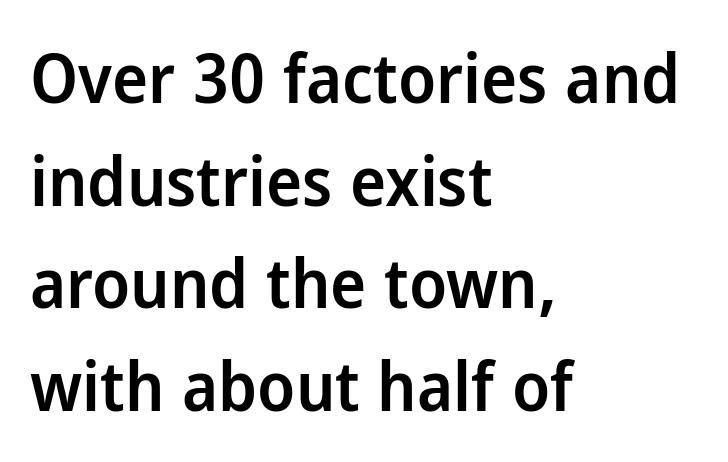
Q: Is the text bold? A: Semi-bold.
Q: Is the text italic (slanted)? A: No, it is upright.
Q: Is the typeface a serif or a sans-serif typeface? A: Sans-serif.
Q: Is the text underlined? A: No.
Q: How is the paragraph aligned? A: Left-aligned.
Q: Is the spacing between letters normal or unusually wide? A: Normal.
Q: Is the spacing between lines tight, normal or loose? A: Normal.
Q: Width (condensed, normal, or wide)? A: Normal.
Q: Stroke contrast? A: Low.
Q: x-height? A: Medium.
Q: Monospaced? A: No.
